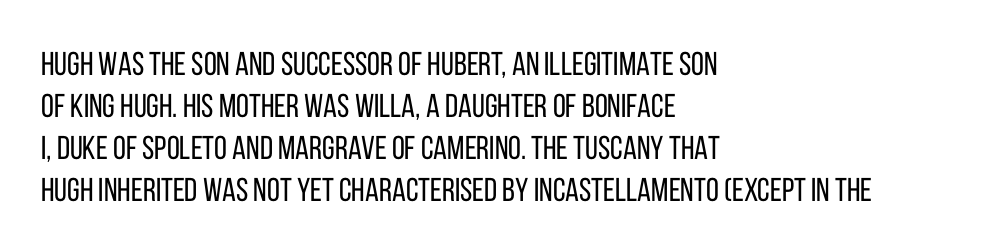
Stroke thickness stays within the range of a standard reading face or lighter. Bare-footed words on every line. Leading: standard. Tracking here is standard; glyphs follow each other at the usual distance.
